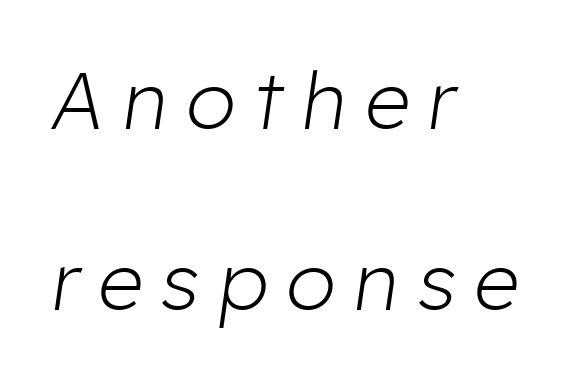
The image shows 80 px light type, italic (leaning right); set left-aligned, loose line spacing (2.26x), unusually wide letter spacing (+0.24 em), not underlined; low stroke contrast and a medium x-height.
